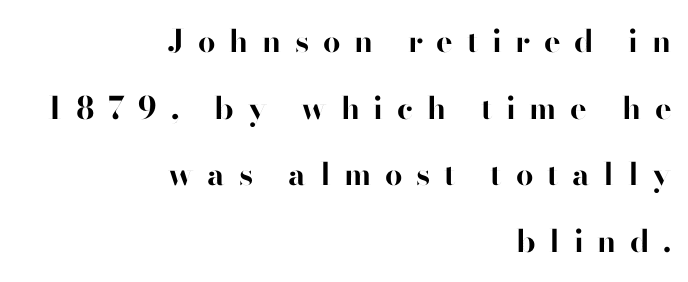
{"serif": "no", "italic": "no", "bold": "yes", "weight": "bold", "width": "normal", "stroke_contrast": "high", "x_height": "small", "monospaced": "no", "underline": "no", "align": "right", "line_spacing": "loose", "line_spacing_ratio": 2.15, "letter_spacing": "wide", "letter_spacing_em": 0.44, "glyph_px": 31}
